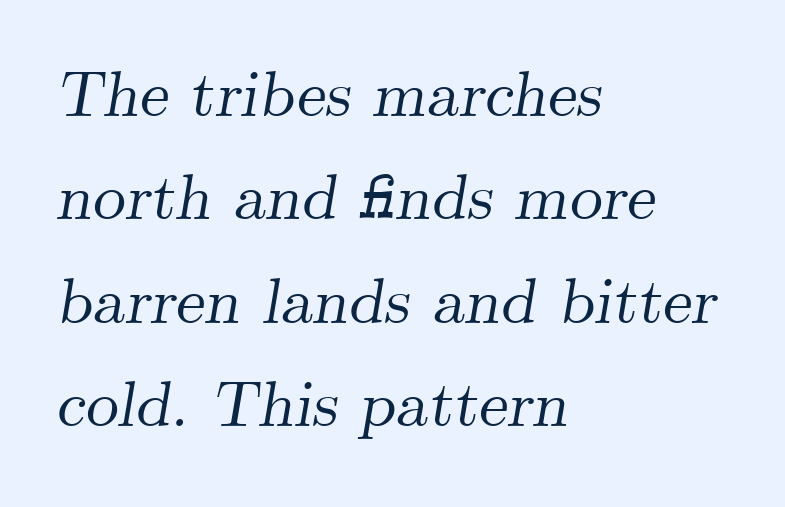
The image shows 65 px serif type, italic (leaning right); set left-aligned, normal line spacing (1.59x), normal letter spacing, not underlined; medium stroke contrast and a small x-height.
